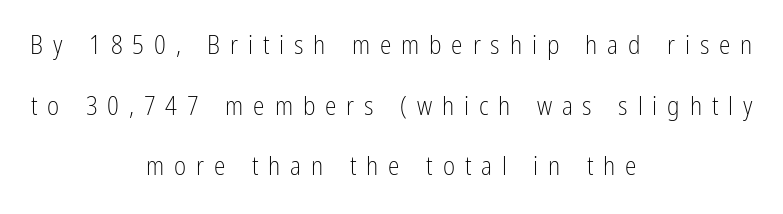
The image shows 26 px text type, upright; set centered, loose line spacing (2.33x), unusually wide letter spacing (+0.38 em), not underlined.
